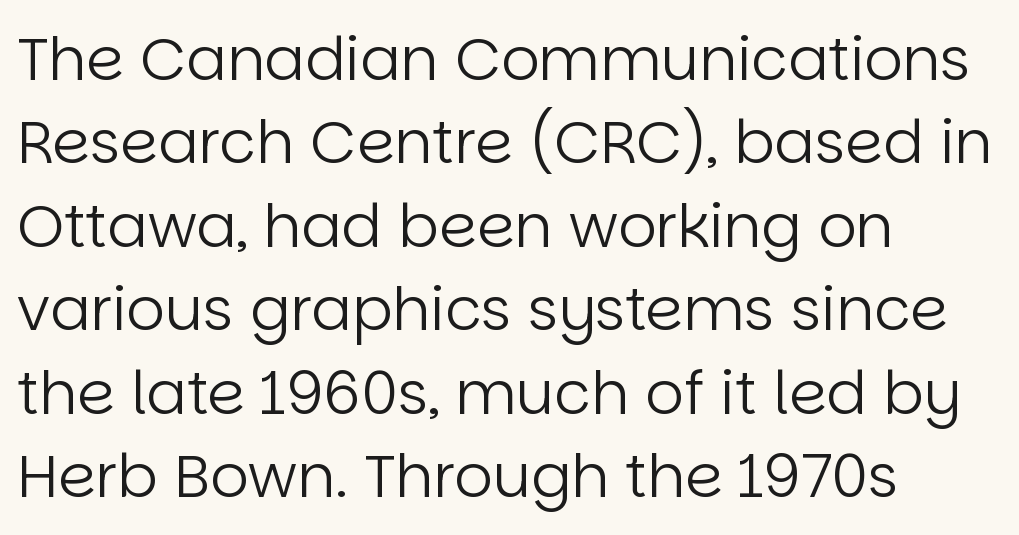
The font family rendered here belongs to the sans-serif group. How would I describe the line gaps? Plain and ordinary. Varying glyph widths throughout — classic text-font behaviour. Posture: vertical. Does extra space separate the letters? No, they use regular spacing.
